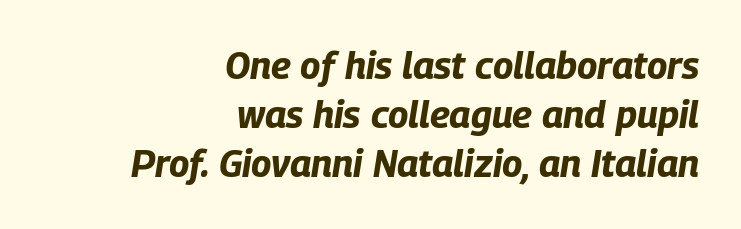
{"italic": "yes", "lean": "right", "slant_degrees": 9, "bold": "yes", "weight": "bold", "width": "condensed", "stroke_contrast": "low", "x_height": "large", "monospaced": "no", "underline": "no", "align": "right", "line_spacing": "normal", "line_spacing_ratio": 1.29, "letter_spacing": "normal", "letter_spacing_em": 0.0, "glyph_px": 38}
